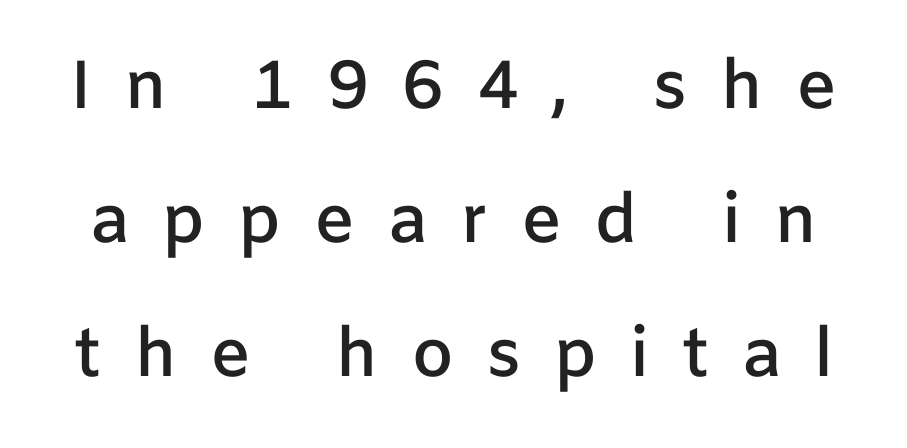
The image shows 68 px semibold sans-serif type, upright; set loose line spacing (1.97x), unusually wide letter spacing (+0.48 em), not underlined; low stroke contrast and a medium x-height.
